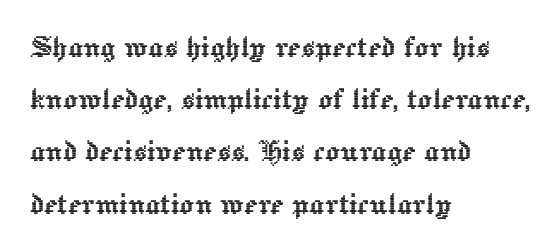
The image shows 36 px text type, upright; set left-aligned, normal line spacing (1.45x), normal letter spacing, not underlined; a medium x-height.
